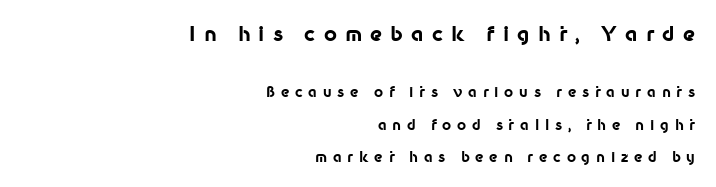
{"italic": "no", "bold": "yes", "underline": "no", "align": "right", "line_spacing": "loose", "line_spacing_ratio": 2.31, "letter_spacing": "wide", "letter_spacing_em": 0.41, "larger_block": "first", "size_ratio": 1.43, "glyph_px": 20}
